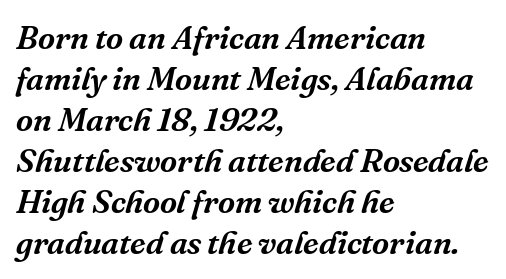
{"serif": "yes", "italic": "yes", "lean": "right", "slant_degrees": 16, "width": "normal", "stroke_contrast": "medium", "x_height": "medium", "monospaced": "no", "underline": "no", "align": "left", "line_spacing_ratio": 1.24, "letter_spacing": "normal", "letter_spacing_em": 0.0, "glyph_px": 33}
